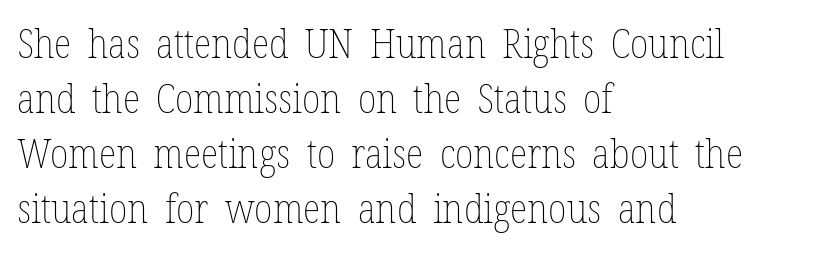
Q: Is the text bold? A: No.
Q: Is the text italic (slanted)? A: No, it is upright.
Q: Is the text underlined? A: No.
Q: How is the paragraph aligned? A: Left-aligned.
Q: Is the spacing between letters normal or unusually wide? A: Normal.
Q: Is the spacing between lines tight, normal or loose? A: Normal.
Q: Width (condensed, normal, or wide)? A: Condensed.
Q: Stroke contrast? A: Low.
Q: x-height? A: Medium.
Q: Monospaced? A: No.
